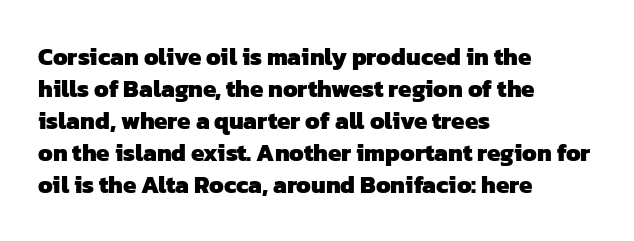
Q: Is the text bold? A: Yes.
Q: Is the text underlined? A: No.
Q: How is the paragraph aligned? A: Left-aligned.
Q: Is the spacing between letters normal or unusually wide? A: Normal.
Q: Is the spacing between lines tight, normal or loose? A: Normal.
